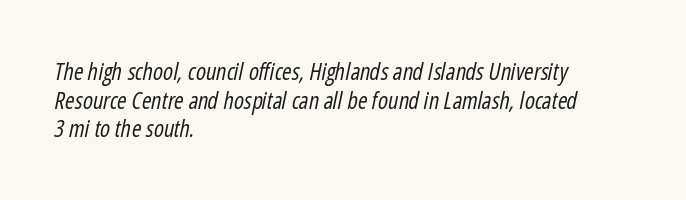
Heft: none added — not bold. Layout note: lines flush left. Students, note that the glyphs here touch the page at normal intervals. The rendering applies a slant to the glyphs. This rendering features lettering with no underline.
